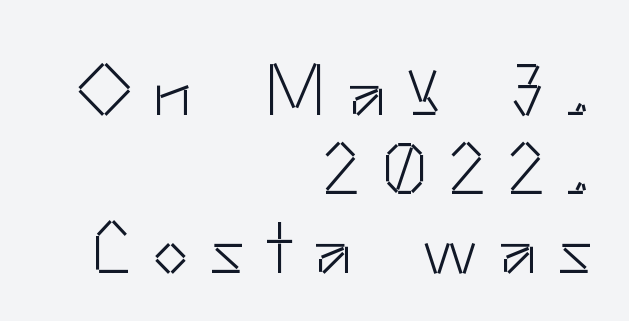
Q: Is the text bold? A: No.
Q: Is the text italic (slanted)? A: No, it is upright.
Q: Is the typeface a serif or a sans-serif typeface? A: Sans-serif.
Q: Is the text underlined? A: No.
Q: How is the paragraph aligned? A: Right-aligned.
Q: Is the spacing between letters normal or unusually wide? A: Unusually wide.
Q: Is the spacing between lines tight, normal or loose? A: Tight.
Q: Width (condensed, normal, or wide)? A: Normal.
Q: Stroke contrast? A: Low.
Q: x-height? A: Small.
Q: Monospaced? A: No.
